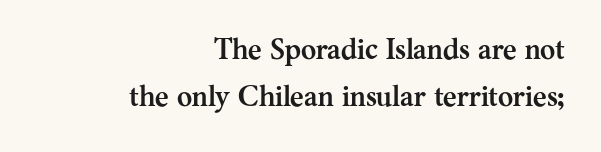
{"serif": "yes", "italic": "no", "bold": "yes", "weight": "semibold", "width": "normal", "stroke_contrast": "medium", "x_height": "medium", "monospaced": "no", "underline": "no", "align": "right", "line_spacing": "normal", "line_spacing_ratio": 1.62, "letter_spacing": "normal", "letter_spacing_em": 0.0, "glyph_px": 29}
